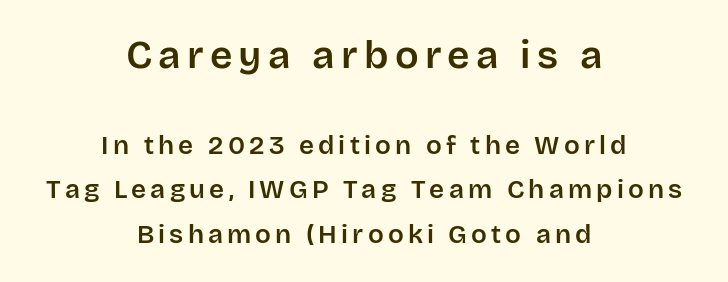
The image shows 39 px sans-serif type, upright; set centered, line spacing 1.71x, not underlined; the first (top) block is 1.5x larger; low stroke contrast and a large x-height.
